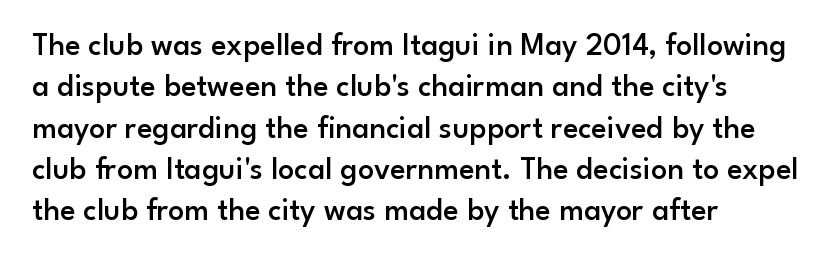
Q: Is the text bold? A: Semi-bold.
Q: Is the text italic (slanted)? A: No, it is upright.
Q: Is the typeface a serif or a sans-serif typeface? A: Sans-serif.
Q: Is the text underlined? A: No.
Q: How is the paragraph aligned? A: Left-aligned.
Q: Is the spacing between letters normal or unusually wide? A: Normal.
Q: Is the spacing between lines tight, normal or loose? A: Normal.
Q: Width (condensed, normal, or wide)? A: Normal.
Q: Stroke contrast? A: Low.
Q: x-height? A: Small.
Q: Monospaced? A: No.
